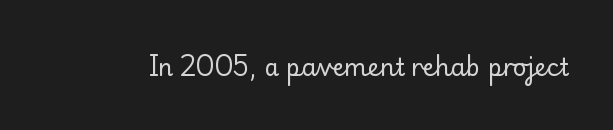
Only glyphs here, with clear space below each row. Notice how the stems are strictly vertical — no italics here. Between one letter and the next there's only the usual sliver of space. Is this a heavy cut? Hardly; it is regular or lighter.
